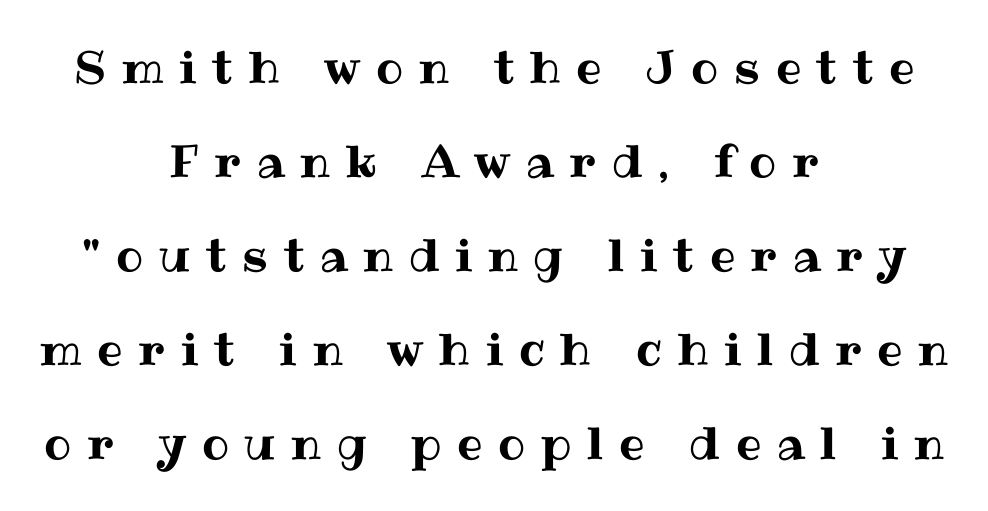
Q: Is the text italic (slanted)? A: No, it is upright.
Q: Is the text underlined? A: No.
Q: How is the paragraph aligned? A: Centered.
Q: Is the spacing between letters normal or unusually wide? A: Unusually wide.
Q: Is the spacing between lines tight, normal or loose? A: Loose.
Q: Width (condensed, normal, or wide)? A: Normal.
Q: Stroke contrast? A: Medium.
Q: x-height? A: Medium.
Q: Monospaced? A: No.
